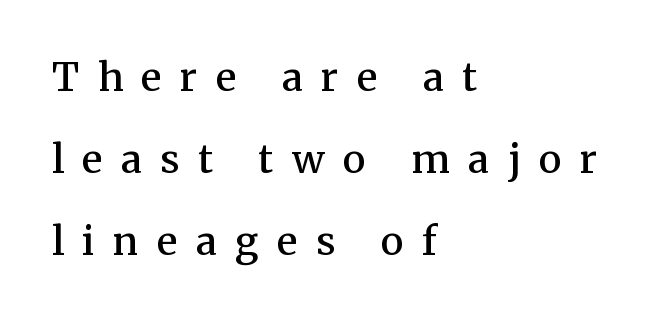
The image shows 39 px semibold serif type, upright; set left-aligned, loose line spacing (2.1x), unusually wide letter spacing (+0.47 em), not underlined; medium stroke contrast and a medium x-height.
